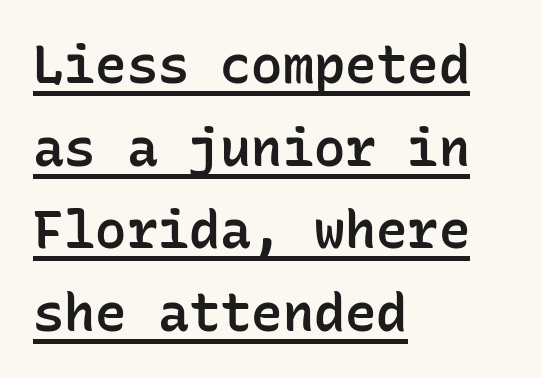
{"serif": "no", "italic": "no", "bold": "semi", "weight": "semibold", "width": "normal", "stroke_contrast": "low", "x_height": "medium", "monospaced": "yes", "underline": "yes", "align": "left", "line_spacing": "normal", "line_spacing_ratio": 1.59, "letter_spacing": "normal", "letter_spacing_em": 0.0, "glyph_px": 52}
